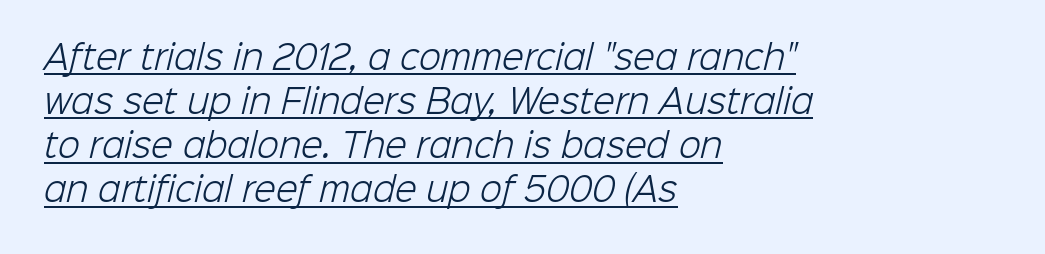
{"serif": "no", "bold": "no", "weight": "light", "width": "normal", "stroke_contrast": "low", "x_height": "medium", "monospaced": "no", "underline": "yes", "align": "left", "line_spacing": "normal", "line_spacing_ratio": 1.38, "letter_spacing": "normal", "letter_spacing_em": 0.0, "glyph_px": 32}
